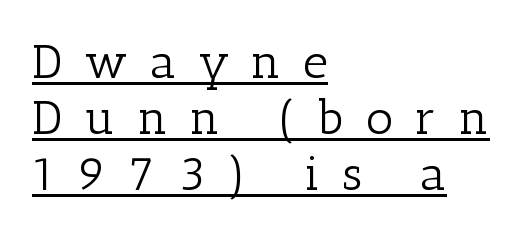
Leftover space on each line is placed entirely after the last word. You could not count columns in this text — the font is proportionally spaced. No chunkiness to these letters — they're not bold. The type family on display is of the serif kind. The horizontal fit of the characters is loose and conspicuously gappy.
